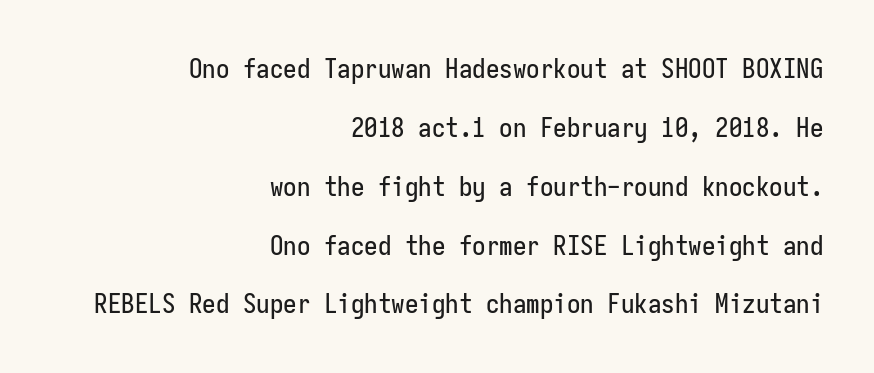
Widely set lines give the paragraph a tall, airy silhouette. If you drew a line through each stem, it would be perfectly vertical. Default kerning and tracking; the words read as compact shapes. Clear beneath every line of the passage. A student would call this right alignment; a typographer would say flush right, rag left.
